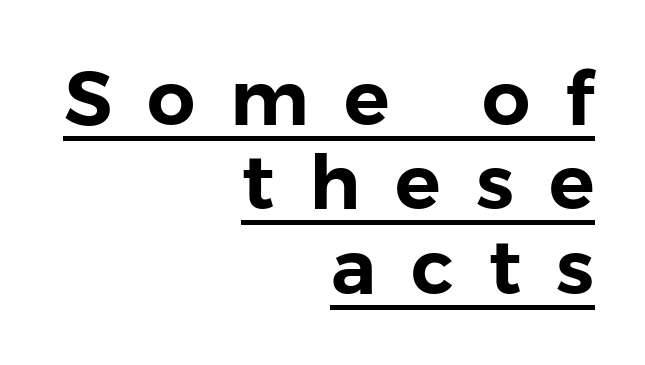
{"serif": "no", "italic": "no", "width": "normal", "stroke_contrast": "low", "x_height": "medium", "monospaced": "no", "underline": "yes", "align": "right", "line_spacing": "tight", "line_spacing_ratio": 1.11, "letter_spacing": "wide", "letter_spacing_em": 0.46, "glyph_px": 76}
